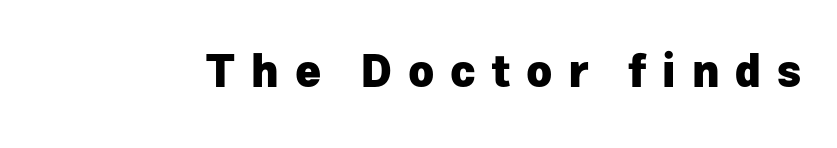
Serif or sans? Sans — the stroke terminals are bare. The face used here is rendered with a markedly widened letterfit. Characters remain perfectly vertical along every line. Stroke thickness is high; the sample reads as a true bold. A typesetter would call this proportional, since set widths differ per character. Each row of text sits above clean, open space.
